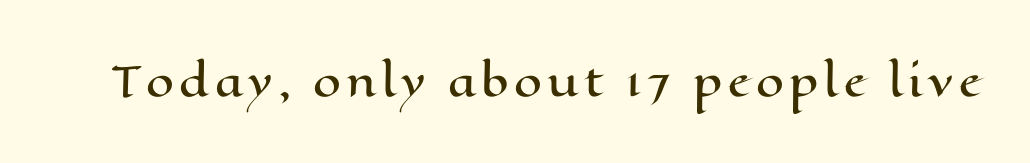
Note the varied advance widths — an 'i' is clearly narrower than an 'm'. A typesetter would mark this as roman, not italic. This rendering features lettering with no underline.
